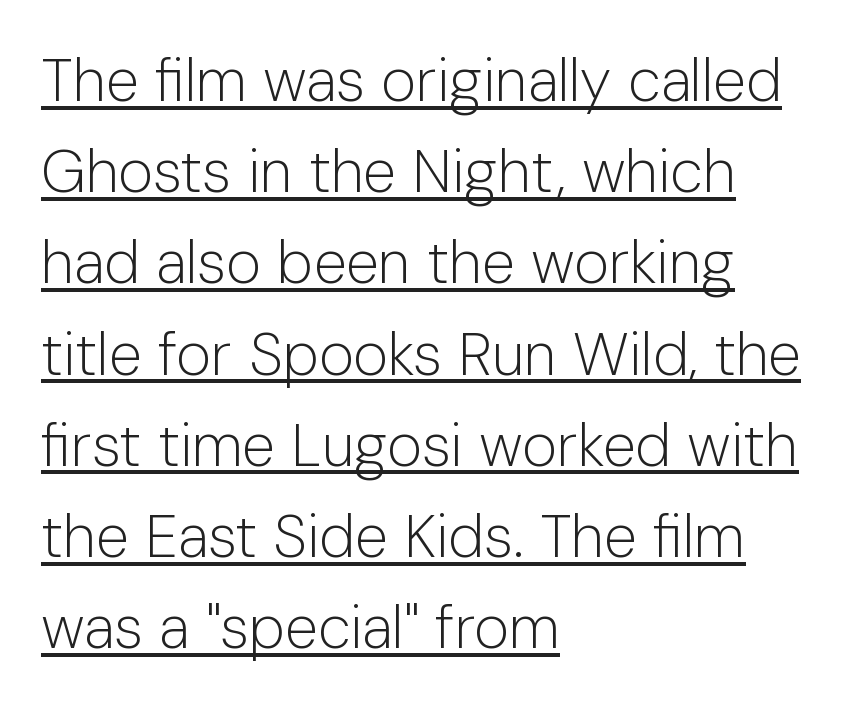
Q: Is the text bold? A: No.
Q: Is the text italic (slanted)? A: No, it is upright.
Q: Is the typeface a serif or a sans-serif typeface? A: Sans-serif.
Q: Is the text underlined? A: Yes.
Q: How is the paragraph aligned? A: Left-aligned.
Q: Is the spacing between letters normal or unusually wide? A: Normal.
Q: Is the spacing between lines tight, normal or loose? A: Normal.
Q: Width (condensed, normal, or wide)? A: Normal.
Q: Stroke contrast? A: Low.
Q: x-height? A: Medium.
Q: Monospaced? A: No.
